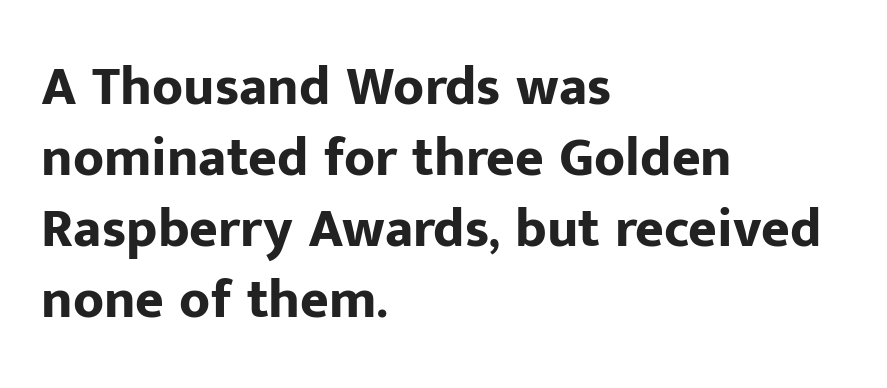
Where is the straight margin? On the left. Varying glyph widths throughout — classic text-font behaviour. Line spacing here is normal. In terms of posture, this sample is upright. Tracking value appears to be zero — textbook default spacing. Note: no serifs on the glyphs.
